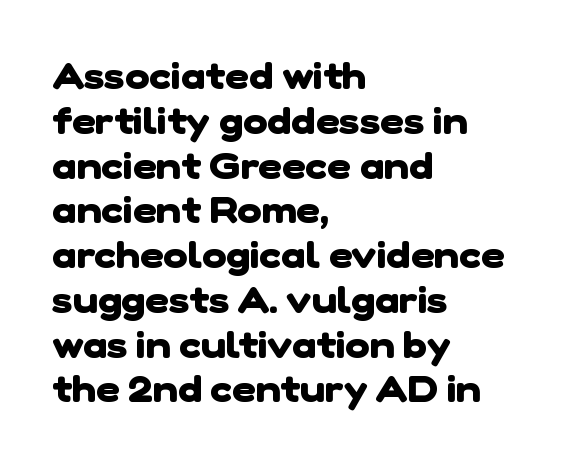
Strong, thick strokes mark this as bold type. This rendering employs a face without finishing strokes, i.e., a sans-serif. Words float on clear page, feet unadorned. No extra tracking has been applied to these lines. Each letter keeps its own natural width here, so spacing adapts to shape. Notice how the passage keeps a crisp vertical edge on the left only.
